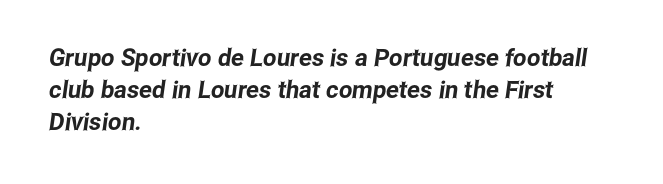
Q: Is the text underlined? A: No.
Q: How is the paragraph aligned? A: Left-aligned.
Q: Is the spacing between letters normal or unusually wide? A: Normal.
Q: Is the spacing between lines tight, normal or loose? A: Normal.
